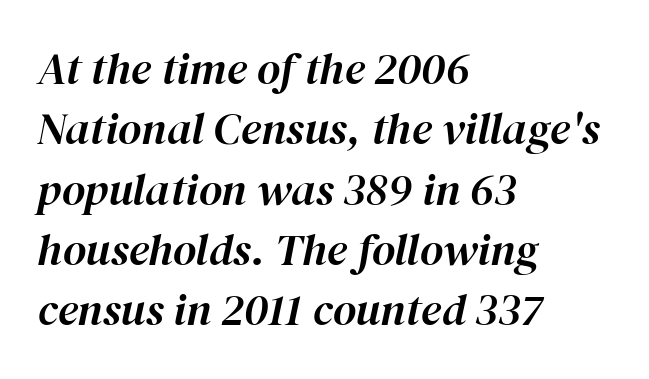
Q: Is the text italic (slanted)? A: Yes, it leans right by about 12 degrees.
Q: Is the text underlined? A: No.
Q: How is the paragraph aligned? A: Left-aligned.
Q: Is the spacing between letters normal or unusually wide? A: Normal.
Q: Is the spacing between lines tight, normal or loose? A: Normal.
Q: Width (condensed, normal, or wide)? A: Normal.
Q: Stroke contrast? A: High.
Q: x-height? A: Medium.
Q: Monospaced? A: No.
